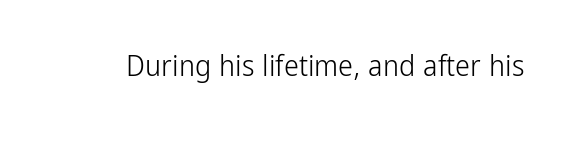
Q: Is the text bold? A: No.
Q: Is the text italic (slanted)? A: No, it is upright.
Q: Is the typeface a serif or a sans-serif typeface? A: Sans-serif.
Q: Is the text underlined? A: No.
Q: Is the spacing between letters normal or unusually wide? A: Normal.
Q: Width (condensed, normal, or wide)? A: Condensed.
Q: Stroke contrast? A: Low.
Q: x-height? A: Medium.
Q: Monospaced? A: No.
